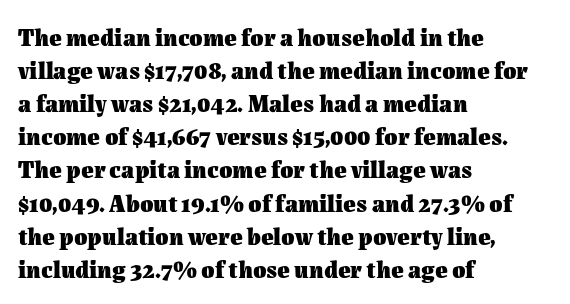
The image shows 24 px bold type, upright; set left-aligned, normal line spacing (1.38x), normal letter spacing, not underlined.
